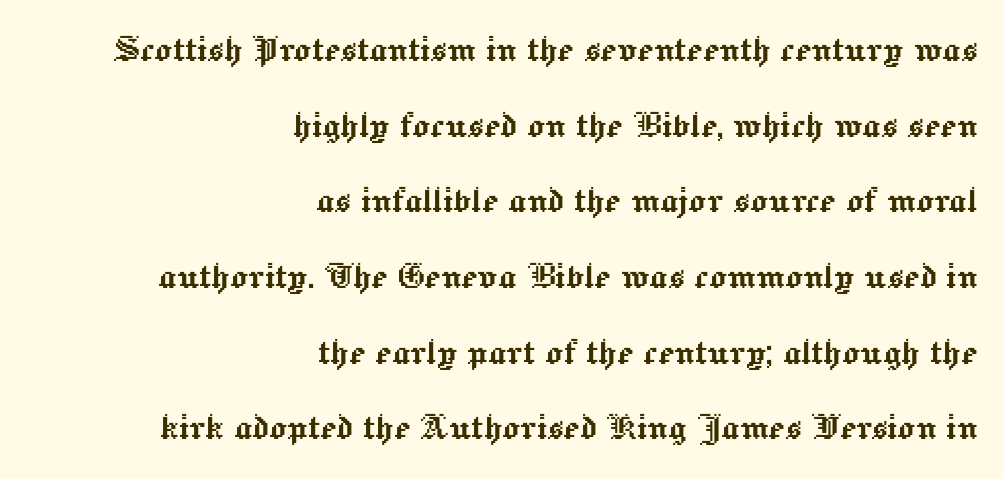
The space directly below the letters is spotless. A student would call this right alignment; a typographer would say flush right, rag left. Vertical strokes here are truly vertical. This sample has the flowing, uneven cadence of proportional lettering.
